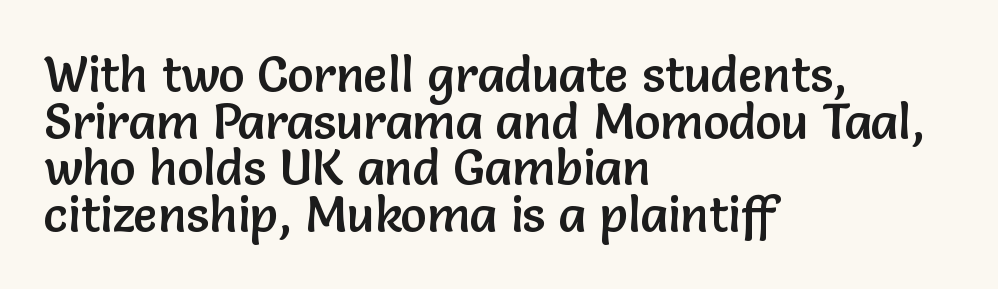
{"serif": "no", "italic": "no", "width": "normal", "stroke_contrast": "low", "x_height": "medium", "monospaced": "no", "underline": "no", "align": "left", "line_spacing": "tight", "line_spacing_ratio": 0.95, "letter_spacing": "normal", "letter_spacing_em": 0.0, "glyph_px": 49}
